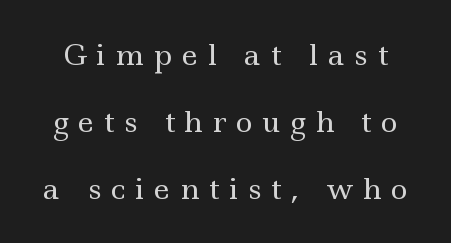
Q: Is the text bold? A: No.
Q: Is the text italic (slanted)? A: No, it is upright.
Q: Is the typeface a serif or a sans-serif typeface? A: Serif.
Q: Is the text underlined? A: No.
Q: Is the spacing between letters normal or unusually wide? A: Unusually wide.
Q: Is the spacing between lines tight, normal or loose? A: Loose.
Q: Width (condensed, normal, or wide)? A: Wide.
Q: x-height? A: Small.
Q: Monospaced? A: No.
